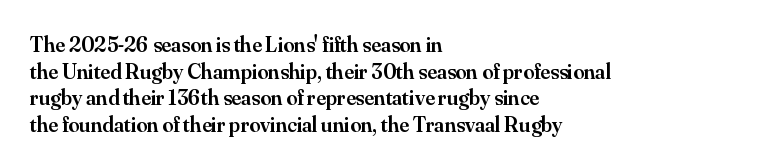
{"italic": "no", "bold": "semi", "underline": "no", "align": "left", "line_spacing_ratio": 1.21, "letter_spacing": "normal", "letter_spacing_em": 0.0, "glyph_px": 22}
